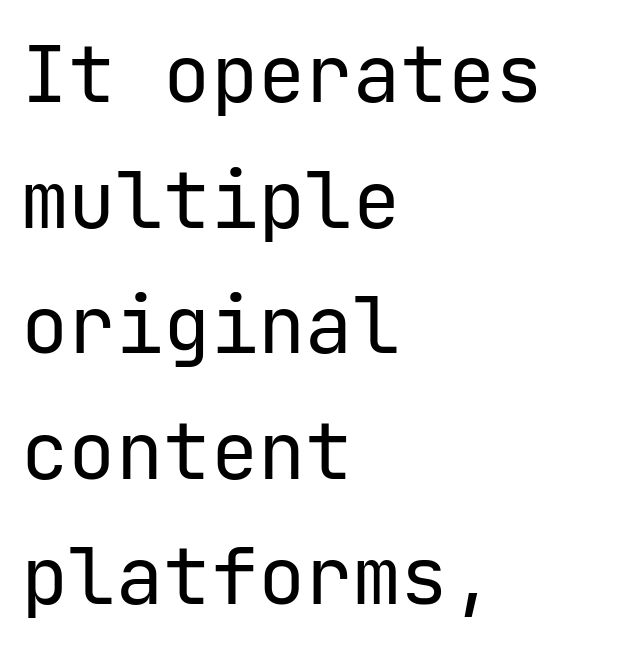
{"serif": "no", "italic": "no", "bold": "no", "weight": "regular", "width": "normal", "stroke_contrast": "low", "x_height": "medium", "underline": "no", "align": "left", "line_spacing": "normal", "line_spacing_ratio": 1.59, "letter_spacing": "normal", "letter_spacing_em": 0.0, "glyph_px": 79}
